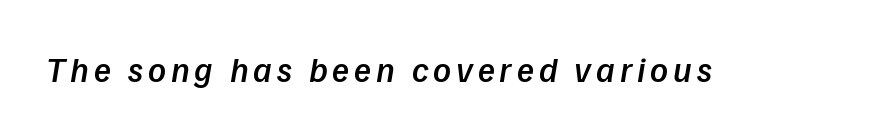
The image shows 35 px semibold sans-serif type; set not underlined; low stroke contrast and a medium x-height.
